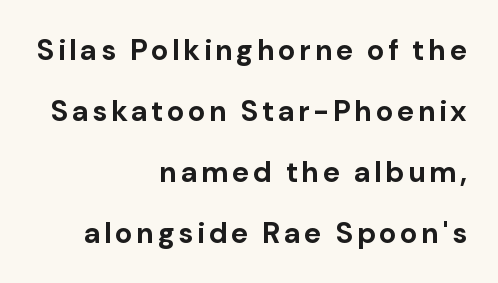
Q: Is the text bold? A: Yes.
Q: Is the text italic (slanted)? A: No, it is upright.
Q: Is the typeface a serif or a sans-serif typeface? A: Sans-serif.
Q: Is the text underlined? A: No.
Q: How is the paragraph aligned? A: Right-aligned.
Q: Is the spacing between lines tight, normal or loose? A: Loose.
Q: Width (condensed, normal, or wide)? A: Normal.
Q: Stroke contrast? A: Low.
Q: x-height? A: Medium.
Q: Monospaced? A: No.
